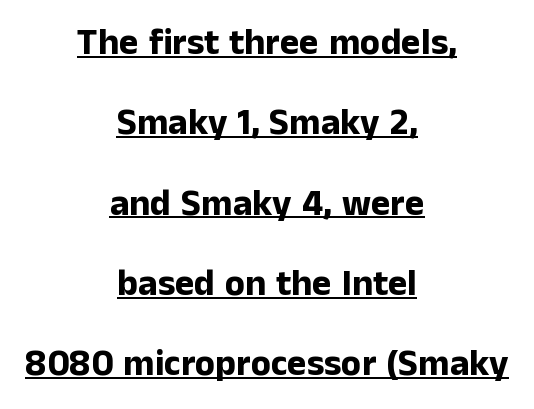
{"serif": "no", "italic": "no", "bold": "yes", "weight": "bold", "width": "normal", "stroke_contrast": "low", "x_height": "medium", "monospaced": "no", "underline": "yes", "align": "center", "line_spacing": "loose", "line_spacing_ratio": 2.17, "letter_spacing": "normal", "letter_spacing_em": 0.0, "glyph_px": 37}
